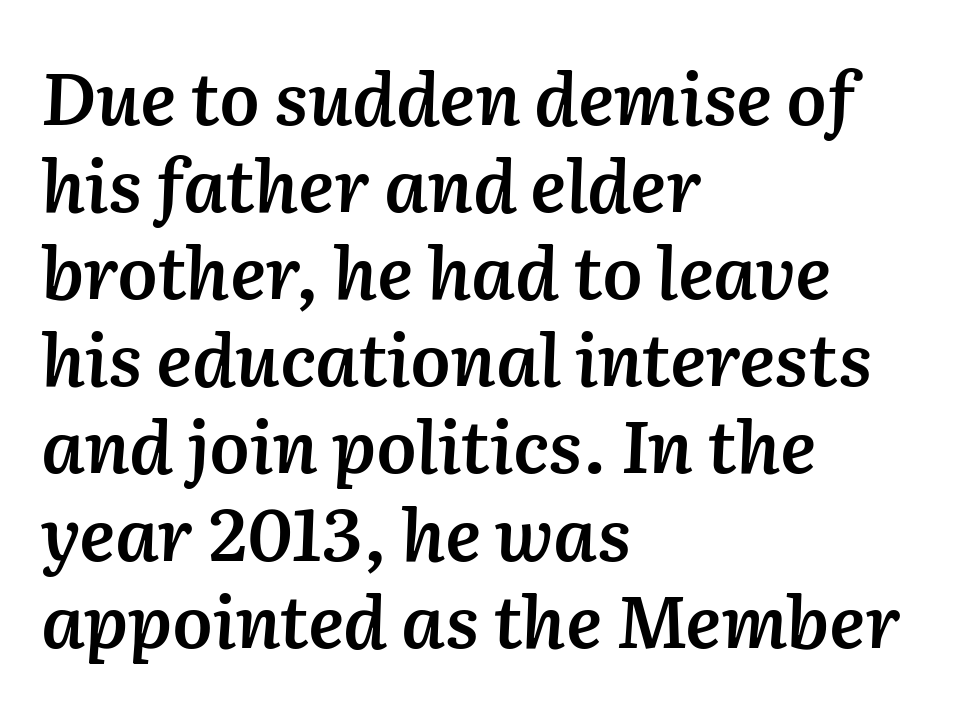
{"italic": "yes", "lean": "right", "slant_degrees": 2, "bold": "semi", "weight": "semibold", "width": "normal", "stroke_contrast": "medium", "x_height": "medium", "monospaced": "no", "underline": "no", "align": "left", "line_spacing_ratio": 1.21, "letter_spacing": "normal", "letter_spacing_em": 0.0, "glyph_px": 72}
